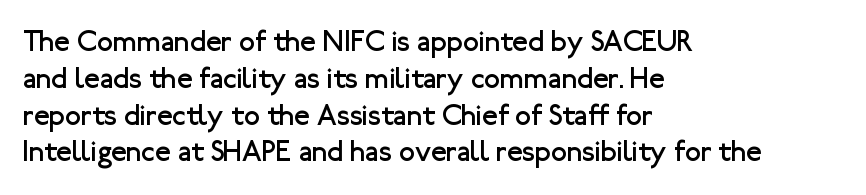
The image shows 29 px regular-weight sans-serif type, upright; set left-aligned, normal line spacing (1.27x), normal letter spacing, not underlined; low stroke contrast and a medium x-height.
